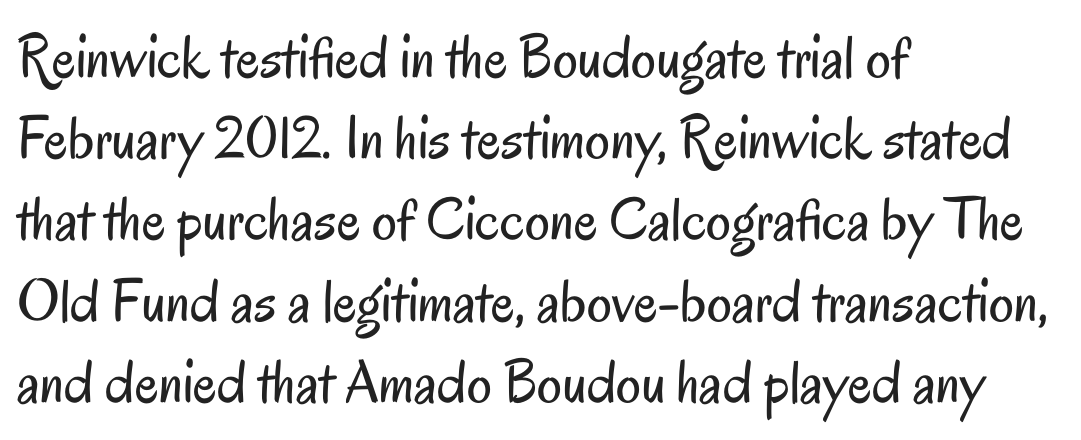
Honestly, the row spacing looks completely unremarkable. Descender tails drop into unmarked territory. Proportional: the letters do not fall into vertical columns. Weight: not bold — regular or lighter. Quick note: not italic, upright. The typeface chosen for these lines omits serifs.
